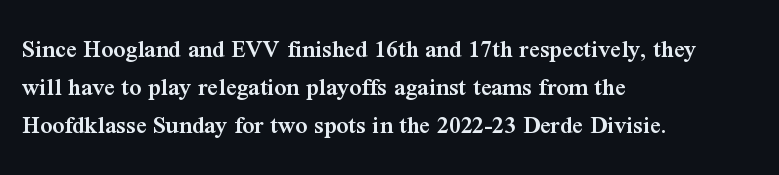
Q: Is the text bold? A: Semi-bold.
Q: Is the text italic (slanted)? A: No, it is upright.
Q: Is the text underlined? A: No.
Q: How is the paragraph aligned? A: Left-aligned.
Q: Is the spacing between letters normal or unusually wide? A: Normal.
Q: Is the spacing between lines tight, normal or loose? A: Normal.
